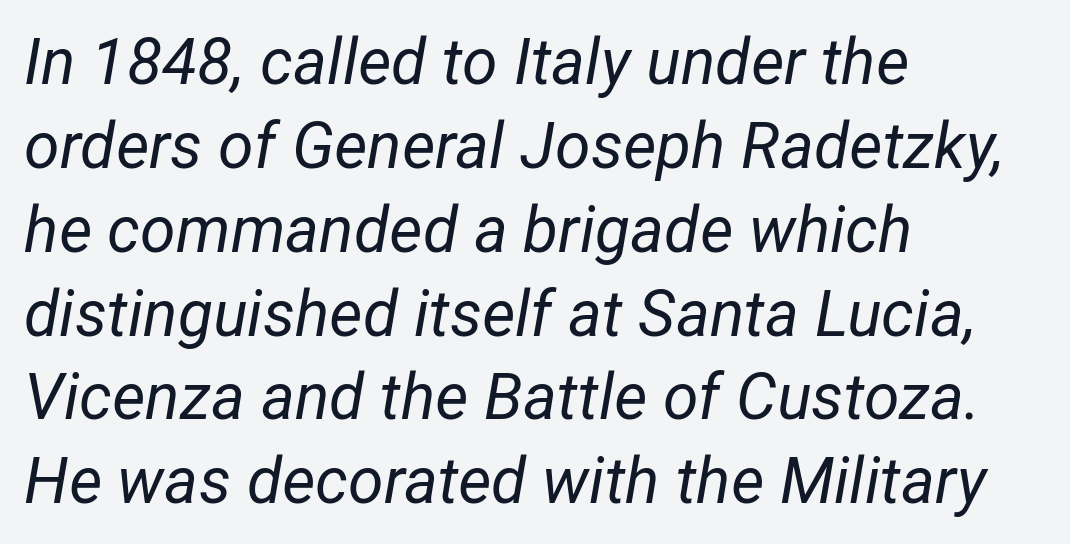
The image shows 64 px regular-weight type, italic (leaning right); set left-aligned, normal line spacing (1.31x), normal letter spacing, not underlined; low stroke contrast and a medium x-height.
